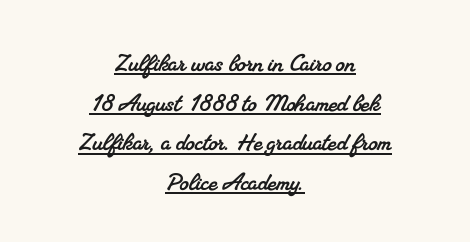
Q: Is the typeface a serif or a sans-serif typeface? A: Serif.
Q: Is the text underlined? A: Yes.
Q: How is the paragraph aligned? A: Centered.
Q: Is the spacing between letters normal or unusually wide? A: Normal.
Q: Is the spacing between lines tight, normal or loose? A: Normal.
Q: Width (condensed, normal, or wide)? A: Normal.
Q: Stroke contrast? A: Medium.
Q: x-height? A: Small.
Q: Monospaced? A: No.
